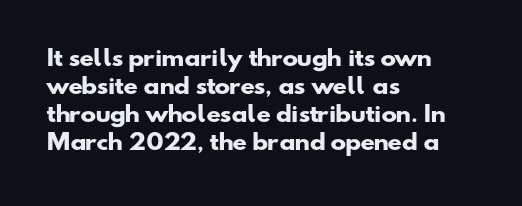
{"bold": "yes", "underline": "no", "align": "left", "line_spacing": "normal", "line_spacing_ratio": 1.34, "letter_spacing": "normal", "letter_spacing_em": 0.0, "glyph_px": 21}
